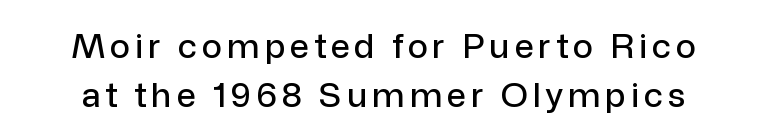
{"serif": "no", "italic": "no", "width": "normal", "stroke_contrast": "low", "x_height": "medium", "monospaced": "no", "underline": "no", "line_spacing": "normal", "line_spacing_ratio": 1.43, "glyph_px": 34}
